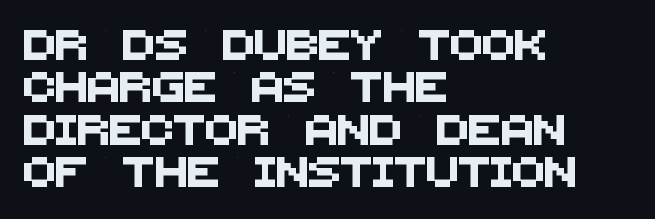
{"serif": "no", "width": "normal", "stroke_contrast": "medium", "x_height": "large", "monospaced": "no", "underline": "no", "align": "left", "line_spacing": "normal", "line_spacing_ratio": 1.41, "letter_spacing": "normal", "letter_spacing_em": 0.0, "glyph_px": 30}
